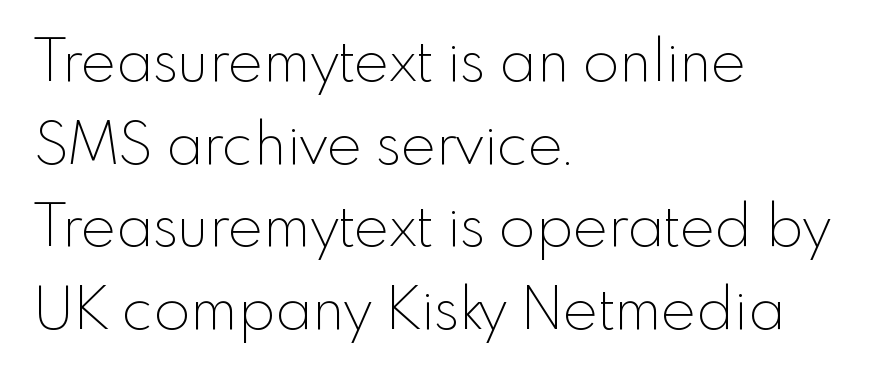
Check where the strokes stop: nothing finishes them off — pure sans. The foot of each line stays bare and open. Normally led — the rows are evenly, conventionally spaced. The lines are quadded left.
